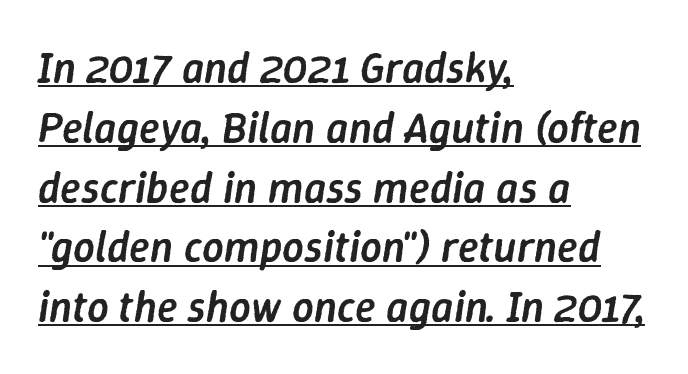
Q: Is the text bold? A: Semi-bold.
Q: Is the text italic (slanted)? A: Yes, it leans right by about 9 degrees.
Q: Is the text underlined? A: Yes.
Q: How is the paragraph aligned? A: Left-aligned.
Q: Is the spacing between letters normal or unusually wide? A: Normal.
Q: Is the spacing between lines tight, normal or loose? A: Normal.
Q: Width (condensed, normal, or wide)? A: Normal.
Q: Stroke contrast? A: Low.
Q: x-height? A: Medium.
Q: Monospaced? A: No.
